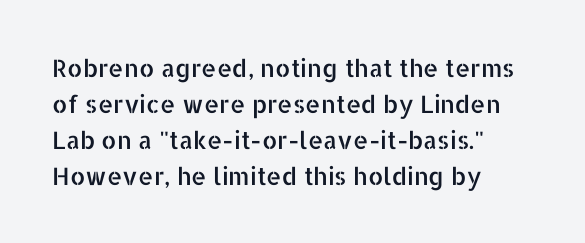
Q: Is the text italic (slanted)? A: No, it is upright.
Q: Is the text underlined? A: No.
Q: How is the paragraph aligned? A: Left-aligned.
Q: Is the spacing between letters normal or unusually wide? A: Normal.
Q: Is the spacing between lines tight, normal or loose? A: Normal.
